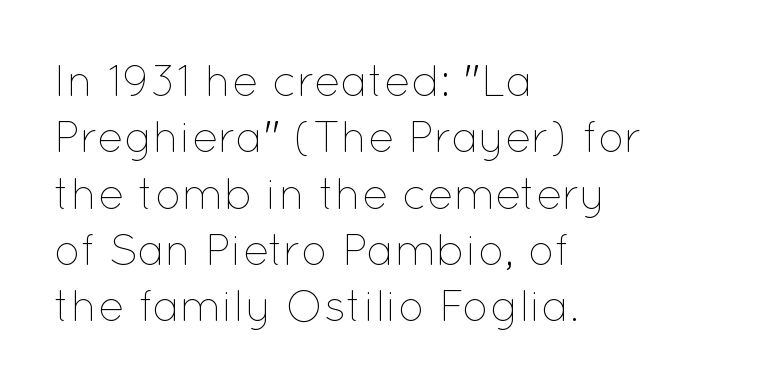
The image shows 44 px thin type, upright; set left-aligned, normal line spacing (1.28x), normal letter spacing, not underlined; low stroke contrast and a medium x-height.
